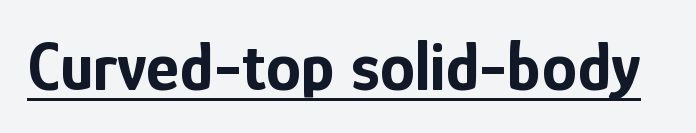
{"serif": "no", "italic": "no", "bold": "yes", "weight": "bold", "width": "condensed", "stroke_contrast": "low", "x_height": "medium", "monospaced": "no", "underline": "yes", "letter_spacing": "normal", "letter_spacing_em": 0.0, "glyph_px": 70}
